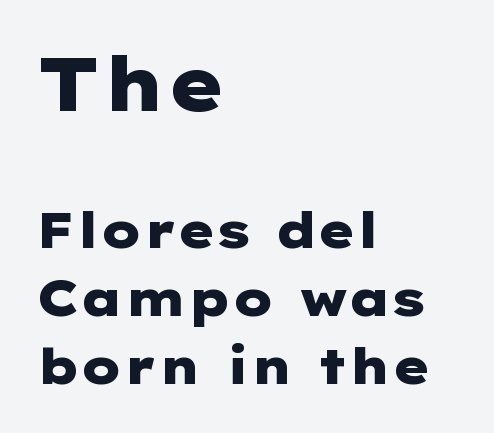
Unlike a traditional serif, this face leaves its strokes unadorned. Larger block? The one above; the one below is distinctly smaller. This block has exactly the height ordinary leading produces. Quick note: not italic, upright.
